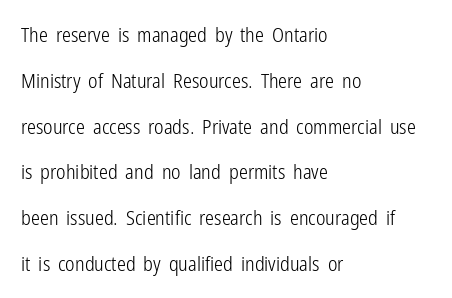
The area under the type is left untouched. A typesetter would call this zero additional tracking. You could fit nearly another row in the gap between these rows. Vertical strokes here are truly vertical.
